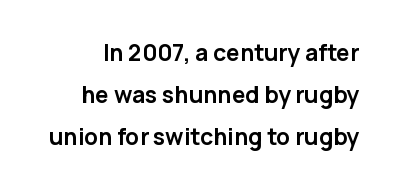
{"italic": "no", "bold": "yes", "underline": "no", "line_spacing_ratio": 1.83, "letter_spacing": "normal", "letter_spacing_em": 0.0, "glyph_px": 23}
